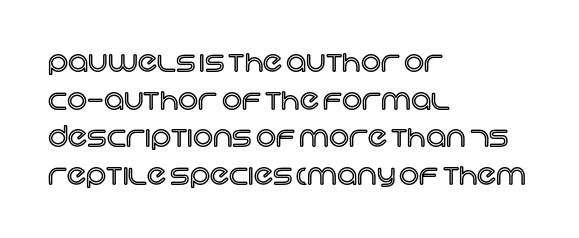
The image shows 28 px text type, upright; set left-aligned, normal line spacing (1.34x), normal letter spacing, not underlined; a large x-height.
